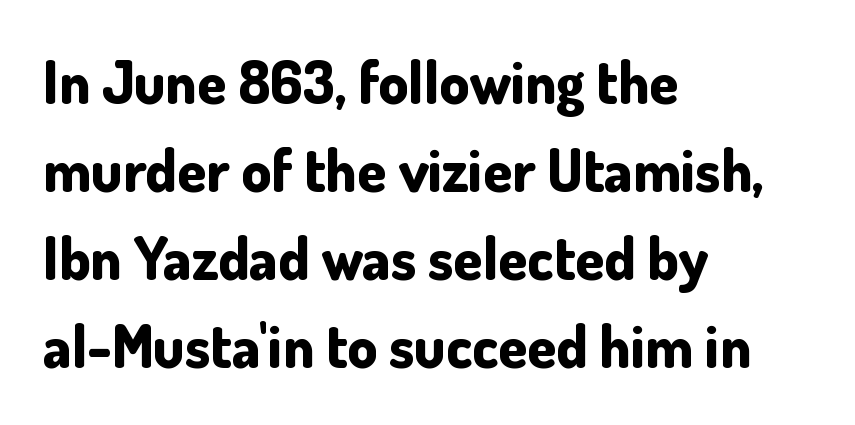
Regarding serifs, this sample does without them. The zone under the glyphs is completely vacant. The lines in this sample share a left origin and differ only in where they stop. Does the weight exceed regular? Yes, all the way to bold.
